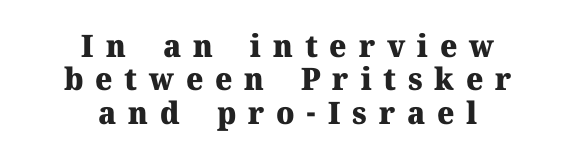
Q: Is the text bold? A: Yes.
Q: Is the text italic (slanted)? A: No, it is upright.
Q: Is the typeface a serif or a sans-serif typeface? A: Serif.
Q: Is the text underlined? A: No.
Q: How is the paragraph aligned? A: Centered.
Q: Is the spacing between letters normal or unusually wide? A: Unusually wide.
Q: Is the spacing between lines tight, normal or loose? A: Tight.
Q: Width (condensed, normal, or wide)? A: Normal.
Q: Stroke contrast? A: Medium.
Q: x-height? A: Medium.
Q: Monospaced? A: No.
